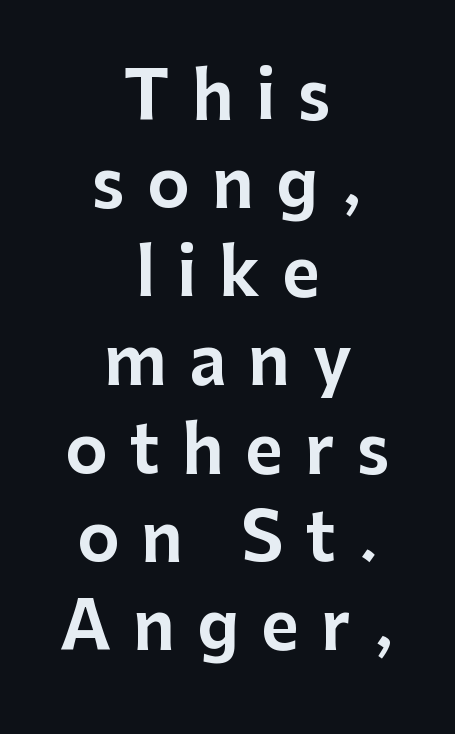
The image shows 65 px sans-serif type, upright; set centered, normal line spacing (1.36x), unusually wide letter spacing (+0.34 em), not underlined; low stroke contrast and a medium x-height.
